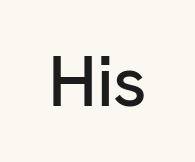
The image shows 72 px sans-serif type, upright; set normal letter spacing, not underlined; low stroke contrast and a medium x-height.
